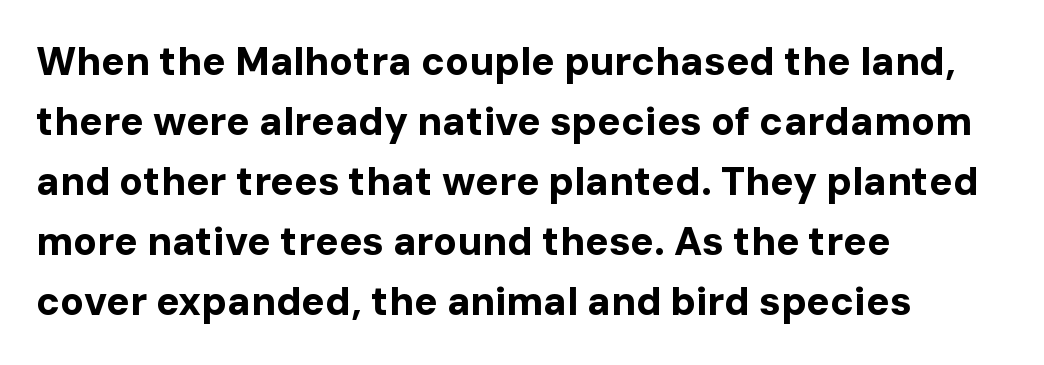
The image shows 39 px bold sans-serif type, upright; set left-aligned, normal line spacing (1.54x), normal letter spacing, not underlined; low stroke contrast and a medium x-height.
